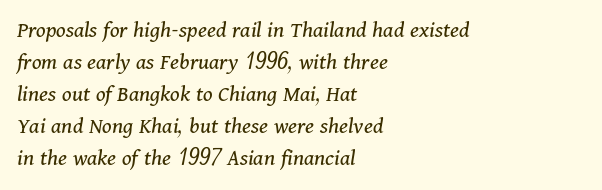
Stroke thickness stays within the range of a standard reading face or lighter. The letterforms sit shoulder to shoulder at normal distance. Underlining? Definitely not there. The lines are quadded left. Rows of type keep a routine distance in the vertical direction.
